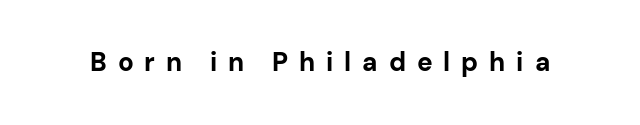
The foot of each line stays bare and open. This is roman type, the default non-slanted kind. Summary of weight: heavy, a full bold. This rendering widens character spacing well past its baseline value.
